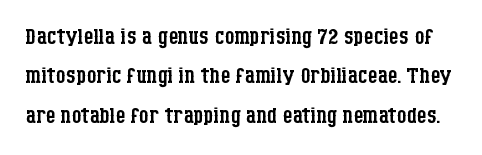
The image shows 31 px regular-weight, condensed serif type, upright; set normal line spacing (1.27x), normal letter spacing, not underlined; low stroke contrast and a large x-height.
